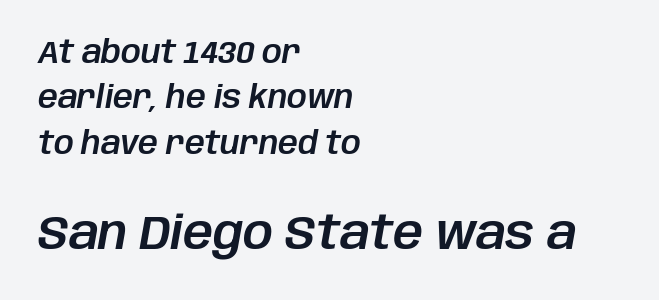
{"italic": "yes", "lean": "right", "slant_degrees": 10, "width": "normal", "stroke_contrast": "low", "x_height": "large", "monospaced": "no", "underline": "no", "align": "left", "line_spacing": "normal", "line_spacing_ratio": 1.46, "letter_spacing": "normal", "letter_spacing_em": 0.0, "larger_block": "second", "size_ratio": 1.52, "glyph_px": 47}
